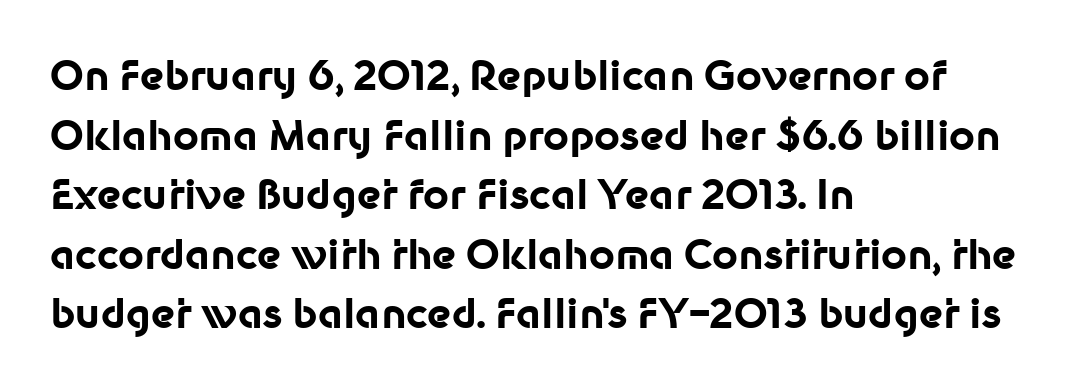
The image shows 40 px bold sans-serif type, upright; set left-aligned, normal line spacing (1.49x), normal letter spacing, not underlined; low stroke contrast and a medium x-height.
